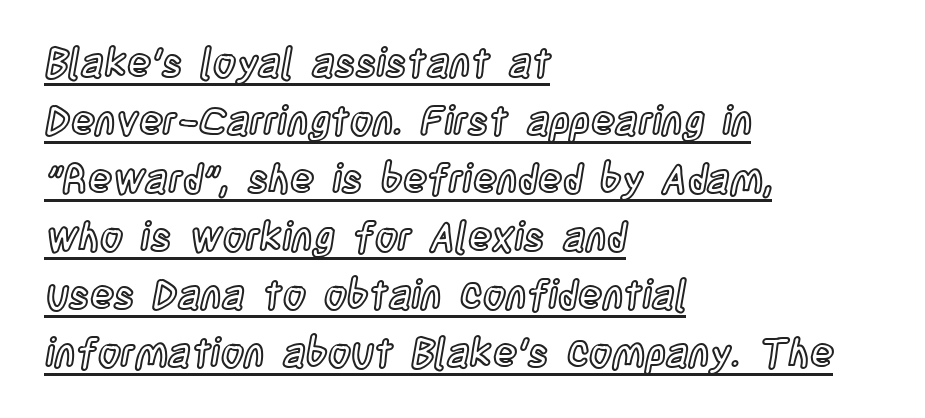
Spacing verdict: proportional, widths tailored to each character. In designer terms, the underline attribute is active on this setting. Summary of vertical rhythm: regular, with standard interline spacing.
